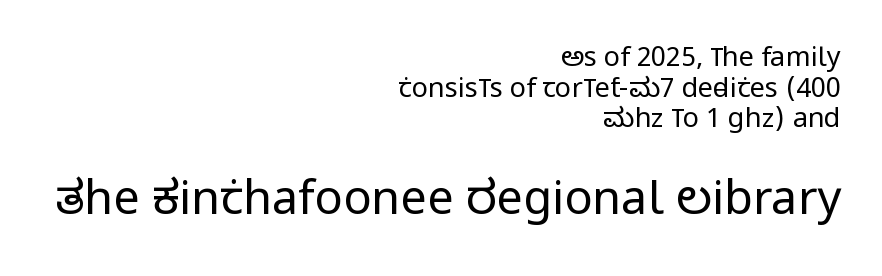
Q: Is the text bold? A: No.
Q: Is the text italic (slanted)? A: No, it is upright.
Q: Is the typeface a serif or a sans-serif typeface? A: Sans-serif.
Q: Is the text underlined? A: No.
Q: How is the paragraph aligned? A: Right-aligned.
Q: Is the spacing between letters normal or unusually wide? A: Normal.
Q: Is the spacing between lines tight, normal or loose? A: Tight.
Q: Which block of text is set in a larger size, the first (top) or the second (bottom)? A: The second (bottom) one.
Q: Width (condensed, normal, or wide)? A: Condensed.
Q: Stroke contrast? A: Low.
Q: x-height? A: Large.
Q: Monospaced? A: No.
